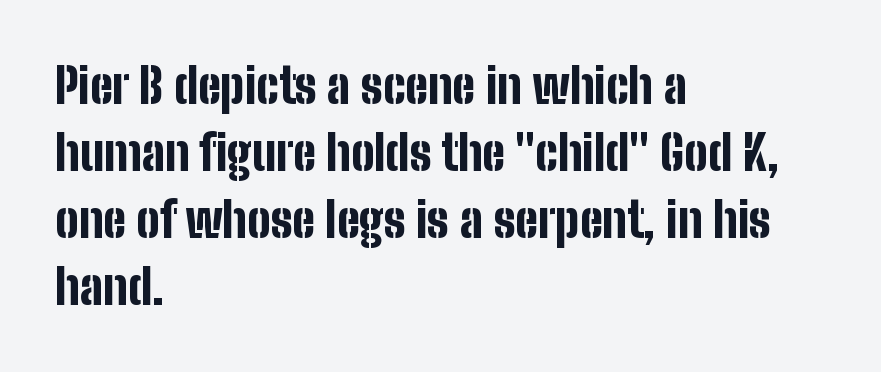
Q: Is the text bold? A: Yes.
Q: Is the text italic (slanted)? A: No, it is upright.
Q: Is the typeface a serif or a sans-serif typeface? A: Sans-serif.
Q: Is the text underlined? A: No.
Q: How is the paragraph aligned? A: Left-aligned.
Q: Is the spacing between letters normal or unusually wide? A: Normal.
Q: Is the spacing between lines tight, normal or loose? A: Normal.
Q: Width (condensed, normal, or wide)? A: Condensed.
Q: Stroke contrast? A: Low.
Q: x-height? A: Medium.
Q: Monospaced? A: No.
